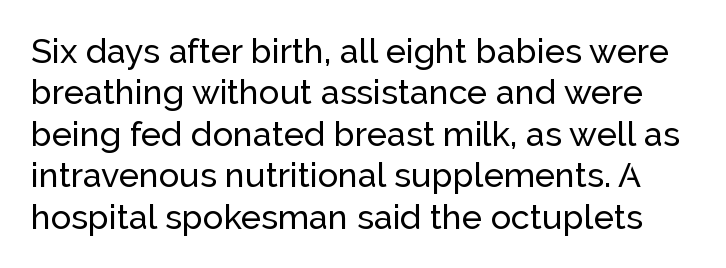
{"serif": "no", "italic": "no", "width": "normal", "stroke_contrast": "low", "x_height": "medium", "monospaced": "no", "underline": "no", "line_spacing_ratio": 1.22, "letter_spacing": "normal", "letter_spacing_em": 0.0, "glyph_px": 34}
